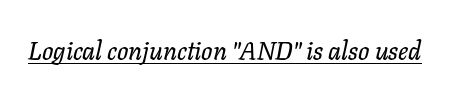
Emphasis is given by a line drawn under the lettering. The text carries the slant typical of an italic or oblique font. The line texture is even and compact thanks to regular tracking.
